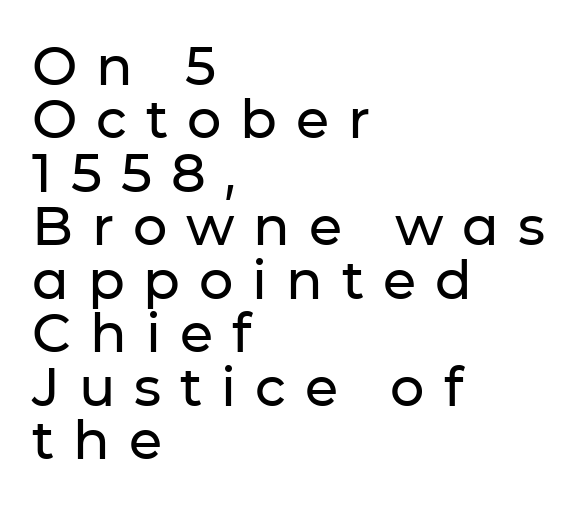
The image shows 54 px sans-serif type, upright; set left-aligned, tight line spacing (0.99x), unusually wide letter spacing (+0.35 em), not underlined; low stroke contrast and a medium x-height.
